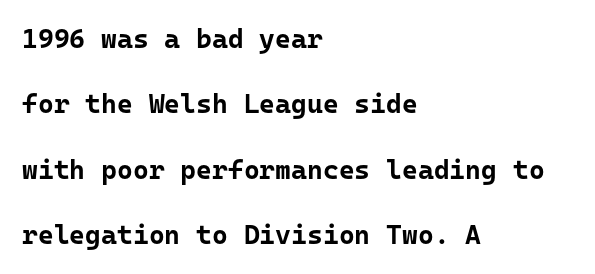
Q: Is the text bold? A: Yes.
Q: Is the text italic (slanted)? A: No, it is upright.
Q: Is the text underlined? A: No.
Q: How is the paragraph aligned? A: Left-aligned.
Q: Is the spacing between letters normal or unusually wide? A: Normal.
Q: Is the spacing between lines tight, normal or loose? A: Loose.
